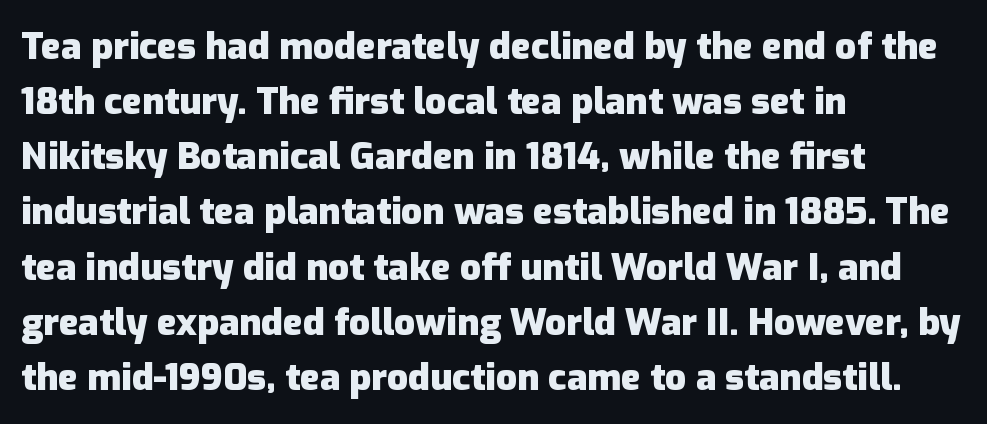
Q: Is the text bold? A: Yes.
Q: Is the text italic (slanted)? A: No, it is upright.
Q: Is the typeface a serif or a sans-serif typeface? A: Sans-serif.
Q: Is the text underlined? A: No.
Q: How is the paragraph aligned? A: Left-aligned.
Q: Is the spacing between letters normal or unusually wide? A: Normal.
Q: Is the spacing between lines tight, normal or loose? A: Normal.
Q: Width (condensed, normal, or wide)? A: Normal.
Q: Stroke contrast? A: Low.
Q: x-height? A: Medium.
Q: Monospaced? A: No.
